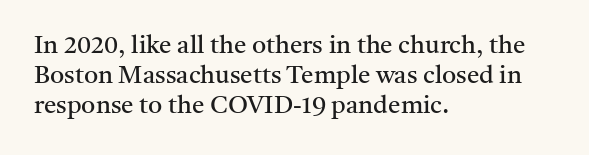
{"italic": "no", "bold": "no", "underline": "no", "align": "left", "line_spacing_ratio": 1.21, "letter_spacing": "normal", "letter_spacing_em": 0.0, "glyph_px": 25}
